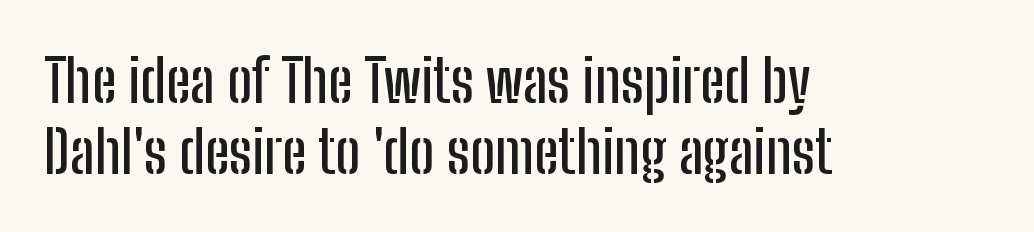
The setting favours the left margin, as ordinary paragraphs usually do. Is the letter spacing exaggerated? No — it looks like the ordinary default. No word sits above an underline. This sample has the flowing, uneven cadence of proportional lettering. A sans-serif font was chosen for this passage.
